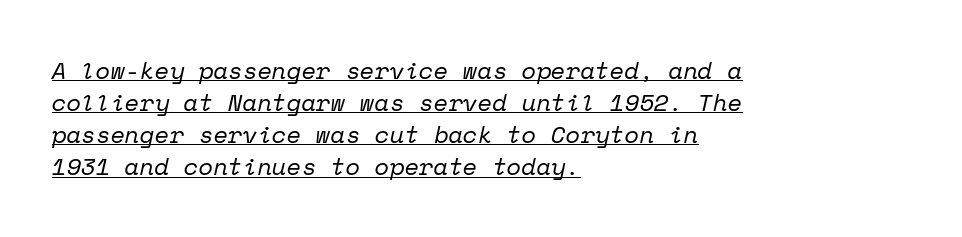
Q: Is the text bold? A: No.
Q: Is the text italic (slanted)? A: Yes, it leans right by about 12 degrees.
Q: Is the text underlined? A: Yes.
Q: How is the paragraph aligned? A: Left-aligned.
Q: Is the spacing between letters normal or unusually wide? A: Normal.
Q: Is the spacing between lines tight, normal or loose? A: Normal.
